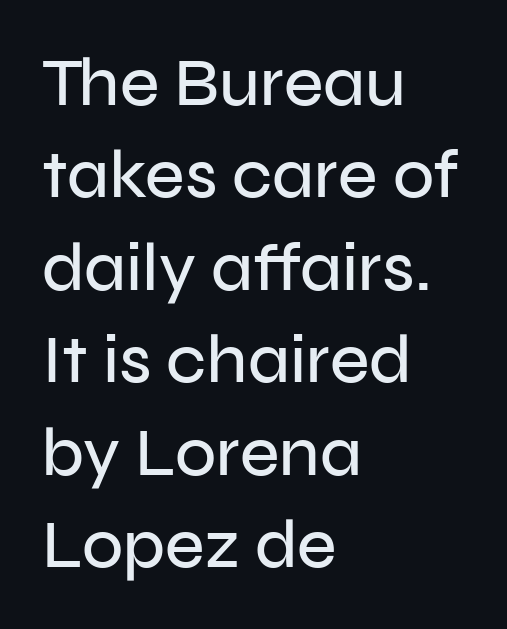
Q: Is the text italic (slanted)? A: No, it is upright.
Q: Is the typeface a serif or a sans-serif typeface? A: Sans-serif.
Q: Is the text underlined? A: No.
Q: How is the paragraph aligned? A: Left-aligned.
Q: Is the spacing between letters normal or unusually wide? A: Normal.
Q: Is the spacing between lines tight, normal or loose? A: Normal.
Q: Width (condensed, normal, or wide)? A: Normal.
Q: Stroke contrast? A: Low.
Q: x-height? A: Medium.
Q: Monospaced? A: No.
